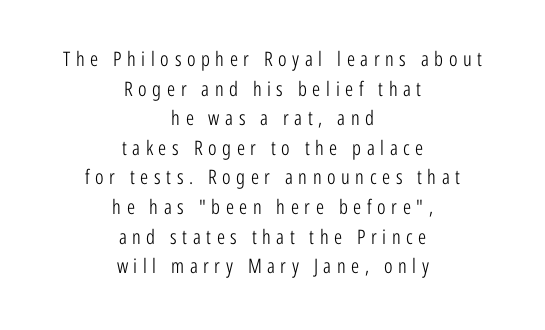
{"italic": "no", "bold": "no", "underline": "no", "align": "center", "line_spacing": "normal", "line_spacing_ratio": 1.48, "letter_spacing": "wide", "letter_spacing_em": 0.28, "glyph_px": 20}
